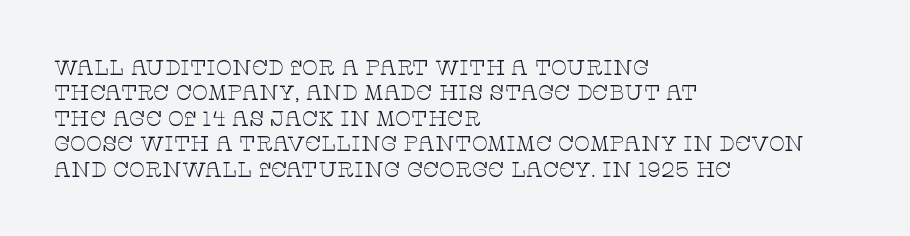
The image shows 21 px text type, upright; set left-aligned, line spacing 1.21x, normal letter spacing, not underlined.
